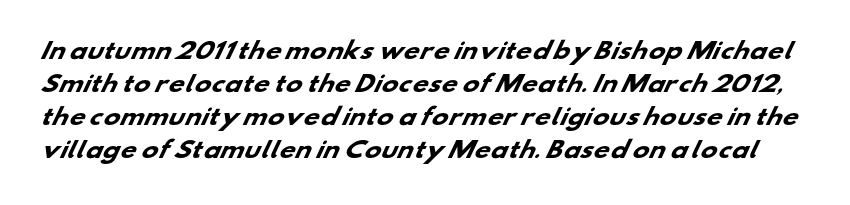
A clean baseline with only descenders dipping below it. The face used here is rendered with its standard letterfit. Typographic density is high because the face is bold. Vertical spacing — default.
